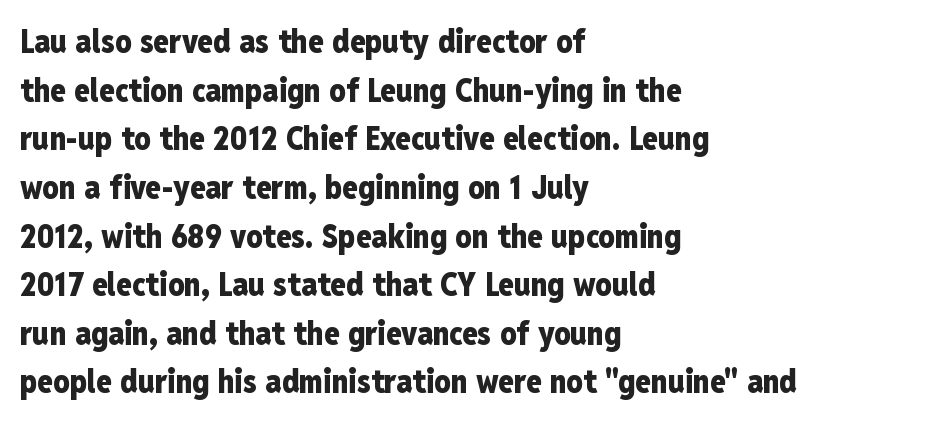
The image shows 32 px heavy, condensed sans-serif type, upright; set left-aligned, normal line spacing (1.52x), normal letter spacing, not underlined; low stroke contrast and a medium x-height.
